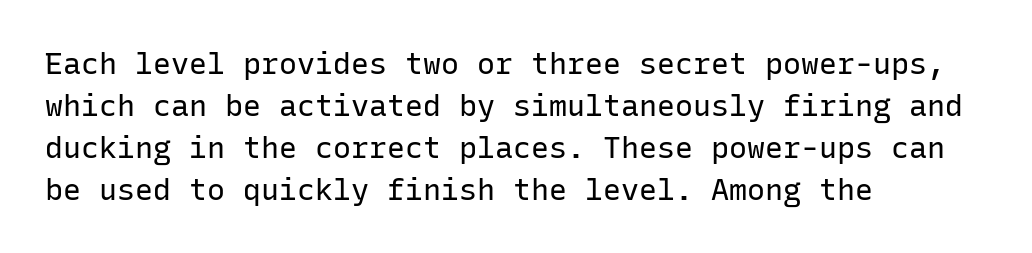
The space between consecutive lines is moderate. Where is the straight margin? On the left. What stands out about the letter spacing? Nothing — it is the standard amount. Weight: regular or lighter.
